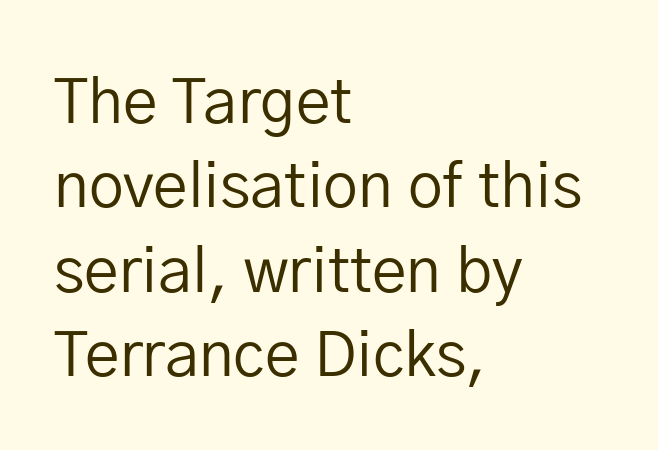
{"serif": "no", "italic": "no", "bold": "no", "weight": "regular", "width": "normal", "stroke_contrast": "low", "x_height": "medium", "monospaced": "no", "underline": "no", "align": "left", "line_spacing": "normal", "line_spacing_ratio": 1.36, "letter_spacing": "normal", "letter_spacing_em": 0.0, "glyph_px": 62}
